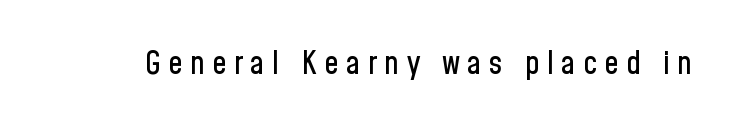
{"serif": "no", "italic": "no", "width": "condensed", "stroke_contrast": "low", "x_height": "medium", "monospaced": "no", "underline": "no", "letter_spacing": "wide", "letter_spacing_em": 0.23, "glyph_px": 32}
